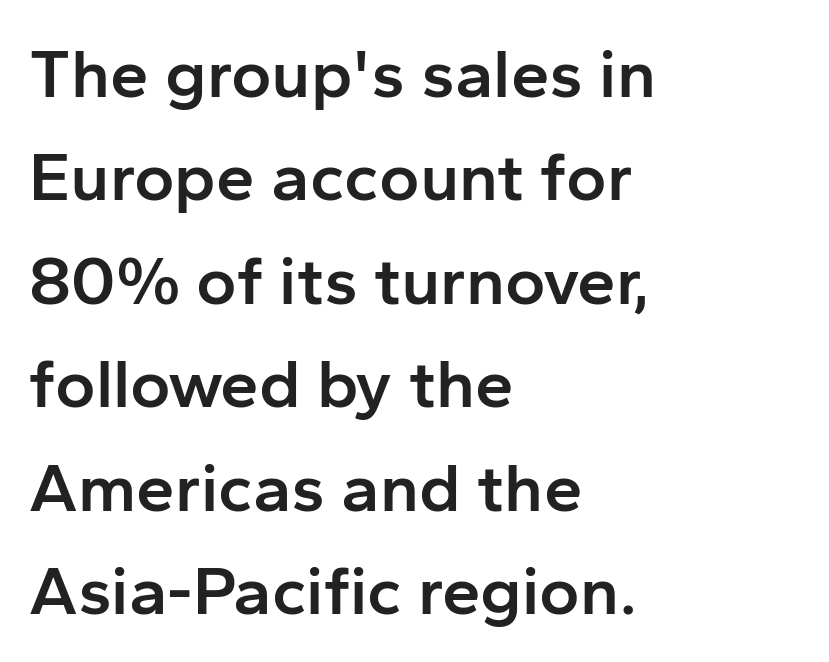
{"serif": "no", "italic": "no", "bold": "semi", "weight": "semibold", "width": "normal", "stroke_contrast": "low", "x_height": "medium", "monospaced": "no", "underline": "no", "align": "left", "line_spacing": "normal", "line_spacing_ratio": 1.5, "letter_spacing": "normal", "letter_spacing_em": 0.0, "glyph_px": 69}
